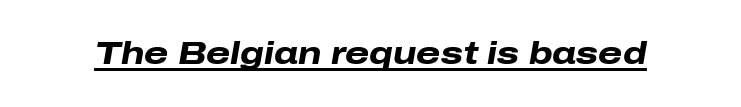
{"italic": "yes", "lean": "right", "slant_degrees": 10, "bold": "yes", "weight": "heavy", "width": "wide", "stroke_contrast": "low", "x_height": "medium", "monospaced": "no", "underline": "yes", "letter_spacing": "normal", "letter_spacing_em": 0.0, "glyph_px": 31}
